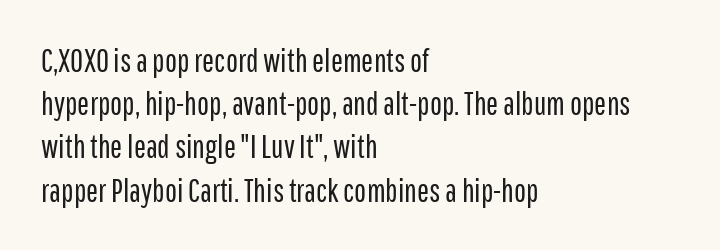
Q: Is the text bold? A: No.
Q: Is the text italic (slanted)? A: No, it is upright.
Q: Is the typeface a serif or a sans-serif typeface? A: Sans-serif.
Q: Is the text underlined? A: No.
Q: How is the paragraph aligned? A: Left-aligned.
Q: Is the spacing between letters normal or unusually wide? A: Normal.
Q: Is the spacing between lines tight, normal or loose? A: Normal.
Q: Width (condensed, normal, or wide)? A: Condensed.
Q: Stroke contrast? A: Low.
Q: x-height? A: Medium.
Q: Monospaced? A: No.
